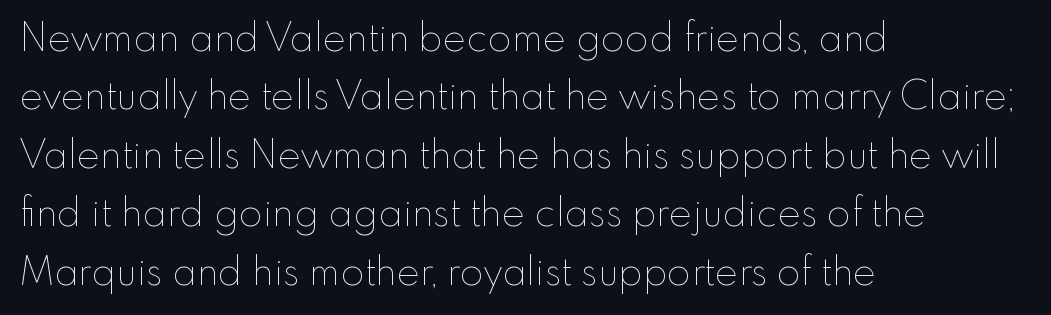
The letterforms sit at book weight or below. The space between consecutive lines is moderate. Characters follow at the spacing the type designer built in. Short and long lines alike share a common starting point at left. Note the varied advance widths — an 'i' is clearly narrower than an 'm'. It's the straight-up-and-down kind of type.
